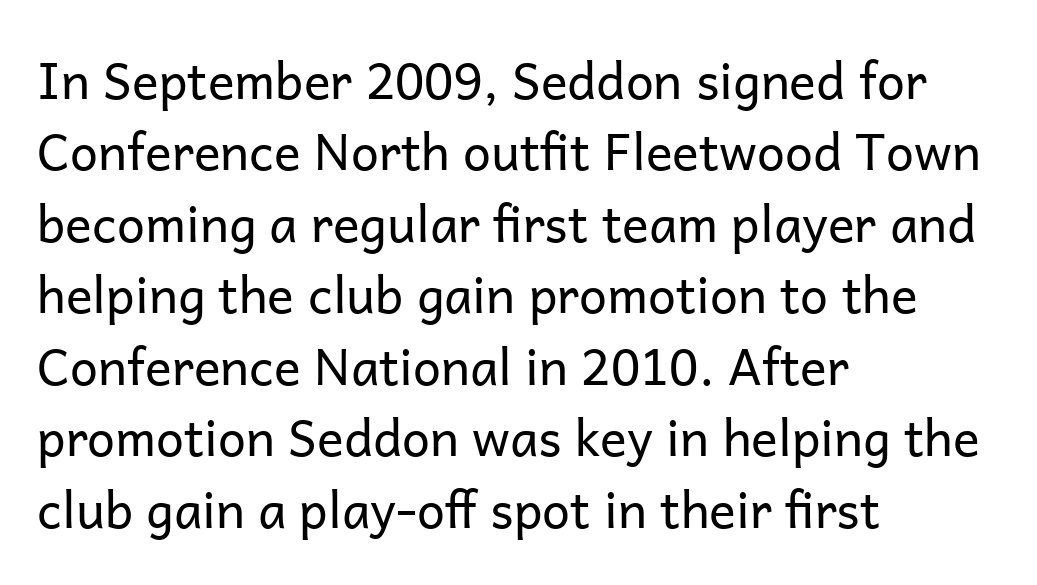
{"serif": "no", "italic": "no", "bold": "no", "weight": "regular", "width": "normal", "stroke_contrast": "low", "x_height": "medium", "monospaced": "no", "underline": "no", "align": "left", "line_spacing": "normal", "line_spacing_ratio": 1.43, "letter_spacing": "normal", "letter_spacing_em": 0.0, "glyph_px": 50}
